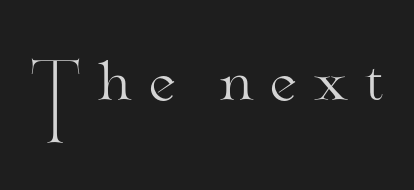
{"serif": "yes", "italic": "no", "bold": "no", "weight": "light", "width": "wide", "stroke_contrast": "medium", "x_height": "small", "monospaced": "no", "underline": "no", "letter_spacing": "wide", "letter_spacing_em": 0.26, "glyph_px": 53}
